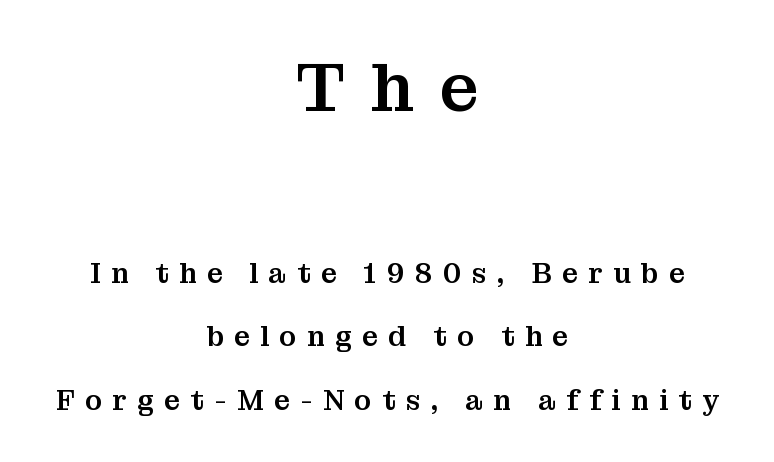
Q: Is the text italic (slanted)? A: No, it is upright.
Q: Is the typeface a serif or a sans-serif typeface? A: Serif.
Q: Is the text underlined? A: No.
Q: How is the paragraph aligned? A: Centered.
Q: Is the spacing between letters normal or unusually wide? A: Unusually wide.
Q: Is the spacing between lines tight, normal or loose? A: Loose.
Q: Which block of text is set in a larger size, the first (top) or the second (bottom)? A: The first (top) one.
Q: Width (condensed, normal, or wide)? A: Normal.
Q: Stroke contrast? A: Medium.
Q: x-height? A: Medium.
Q: Monospaced? A: No.
